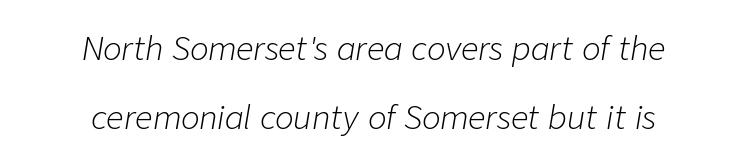
{"italic": "yes", "lean": "right", "slant_degrees": 9, "bold": "no", "weight": "light", "width": "normal", "stroke_contrast": "low", "x_height": "medium", "monospaced": "no", "underline": "no", "align": "center", "line_spacing": "loose", "line_spacing_ratio": 2.24, "letter_spacing": "normal", "letter_spacing_em": 0.0, "glyph_px": 31}
